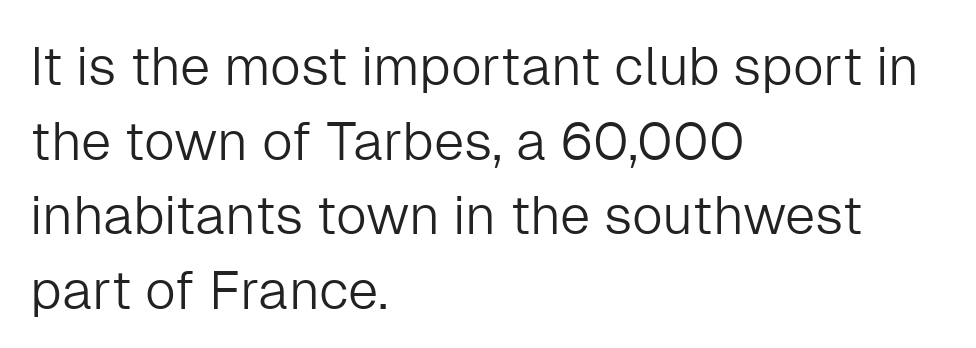
The image shows 54 px light sans-serif type, upright; set left-aligned, normal line spacing (1.38x), normal letter spacing, not underlined; low stroke contrast and a medium x-height.
